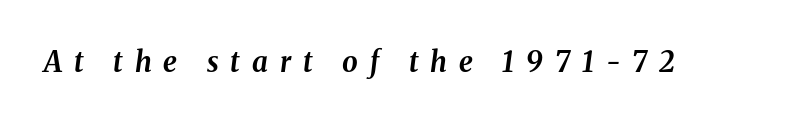
Q: Is the text bold? A: Yes.
Q: Is the text italic (slanted)? A: Yes, it leans right by about 8 degrees.
Q: Is the text underlined? A: No.
Q: Is the spacing between letters normal or unusually wide? A: Unusually wide.
Q: Width (condensed, normal, or wide)? A: Normal.
Q: Stroke contrast? A: Medium.
Q: x-height? A: Medium.
Q: Monospaced? A: No.
